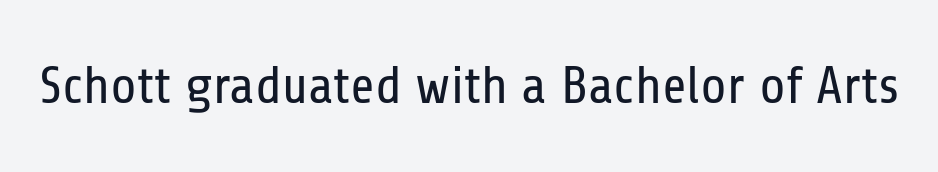
The image shows 53 px regular-weight, condensed sans-serif type, upright; set normal letter spacing, not underlined; low stroke contrast and a medium x-height.
